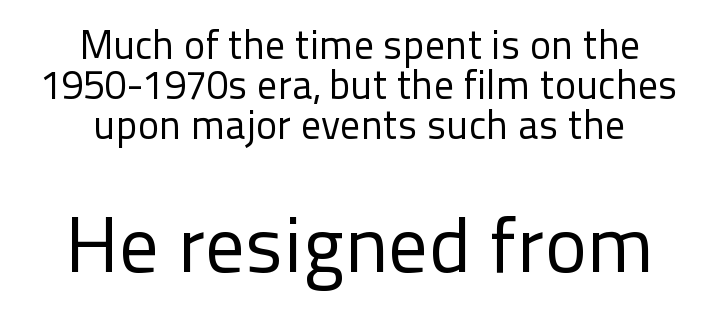
{"serif": "no", "italic": "no", "bold": "no", "weight": "regular", "width": "normal", "stroke_contrast": "low", "x_height": "medium", "monospaced": "no", "underline": "no", "line_spacing": "tight", "line_spacing_ratio": 1.0, "letter_spacing": "normal", "letter_spacing_em": 0.0, "larger_block": "second", "size_ratio": 1.98, "glyph_px": 79}
